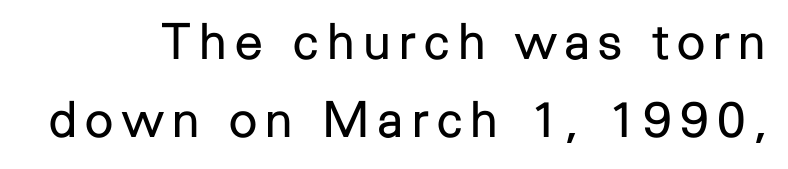
The face looks like a standard text weight, possibly lighter. Varying glyph widths throughout — classic text-font behaviour. Regarding serifs, this sample does without them. This is roman type, the default non-slanted kind. The lines sit at an ordinary, default distance from one another.
